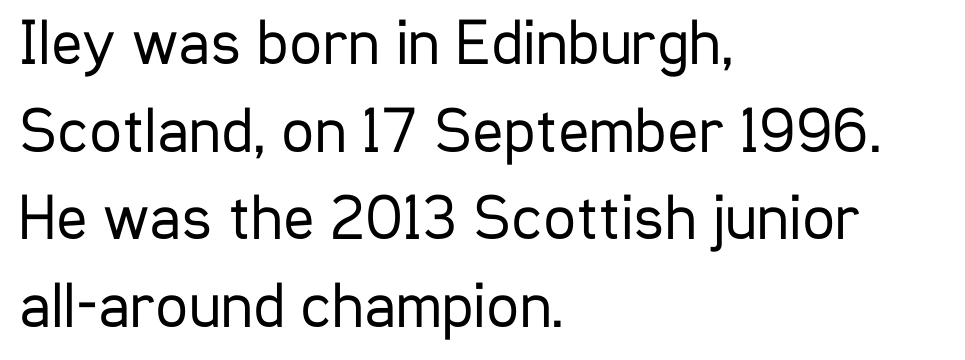
The image shows 65 px regular-weight, condensed sans-serif type, upright; set left-aligned, normal line spacing (1.35x), normal letter spacing, not underlined; low stroke contrast and a medium x-height.
